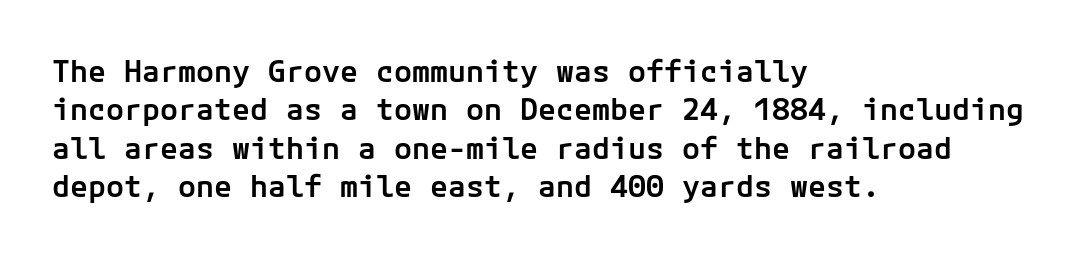
The image shows 30 px semibold sans-serif type, upright; set left-aligned, normal line spacing (1.28x), normal letter spacing, not underlined; low stroke contrast and a medium x-height.
